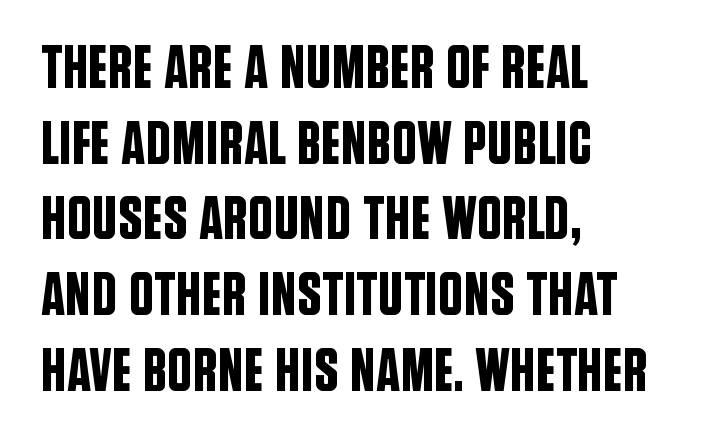
The image shows 61 px condensed sans-serif type, upright; set left-aligned, line spacing 1.24x, normal letter spacing, not underlined; low stroke contrast and a large x-height.
